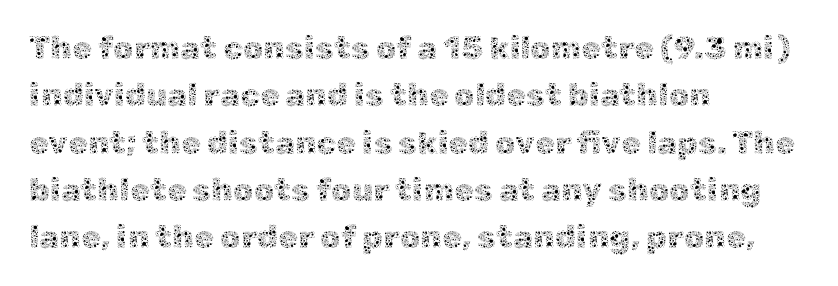
{"italic": "no", "bold": "no", "weight": "thin", "width": "normal", "x_height": "medium", "monospaced": "no", "underline": "no", "align": "left", "line_spacing": "normal", "line_spacing_ratio": 1.48, "letter_spacing": "normal", "letter_spacing_em": 0.0, "glyph_px": 32}
